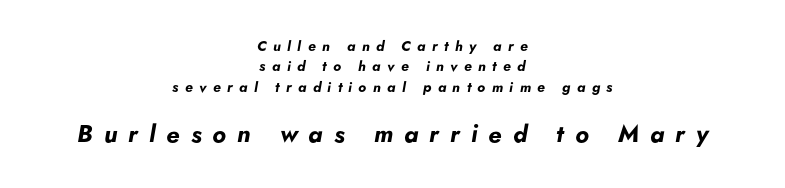
{"italic": "yes", "lean": "right", "slant_degrees": 5, "bold": "yes", "underline": "no", "align": "center", "line_spacing": "normal", "line_spacing_ratio": 1.45, "letter_spacing": "wide", "letter_spacing_em": 0.46, "larger_block": "second", "size_ratio": 1.71, "glyph_px": 24}
